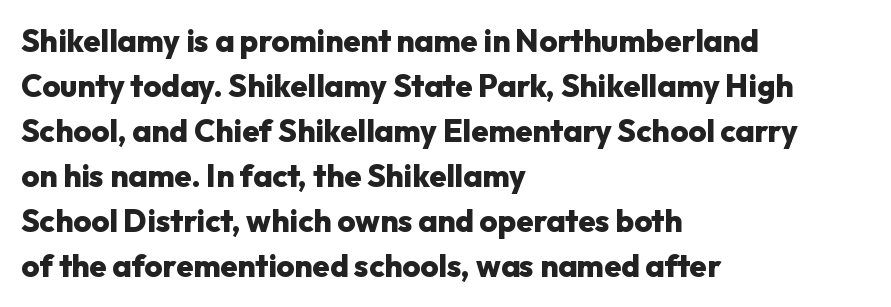
Q: Is the text bold? A: Yes.
Q: Is the text italic (slanted)? A: No, it is upright.
Q: Is the typeface a serif or a sans-serif typeface? A: Sans-serif.
Q: Is the text underlined? A: No.
Q: How is the paragraph aligned? A: Left-aligned.
Q: Is the spacing between letters normal or unusually wide? A: Normal.
Q: Is the spacing between lines tight, normal or loose? A: Normal.
Q: Width (condensed, normal, or wide)? A: Normal.
Q: Stroke contrast? A: Low.
Q: x-height? A: Medium.
Q: Monospaced? A: No.
